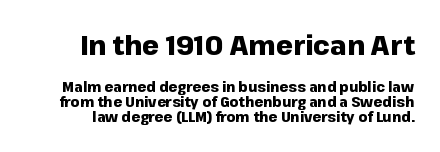
{"italic": "no", "bold": "yes", "underline": "no", "line_spacing": "tight", "line_spacing_ratio": 1.08, "letter_spacing": "normal", "letter_spacing_em": 0.0, "larger_block": "first", "size_ratio": 1.93, "glyph_px": 27}
